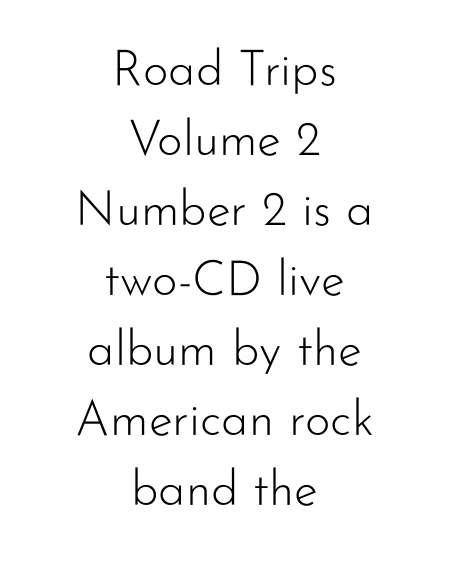
No heavy texture on the line: the type isn't bold. Letterform terminals end flat and unadorned throughout the passage. There is no visible air inserted between adjacent glyphs. Character widths vary here, with narrow letters taking less room than wide ones. No word sits above an underline.
